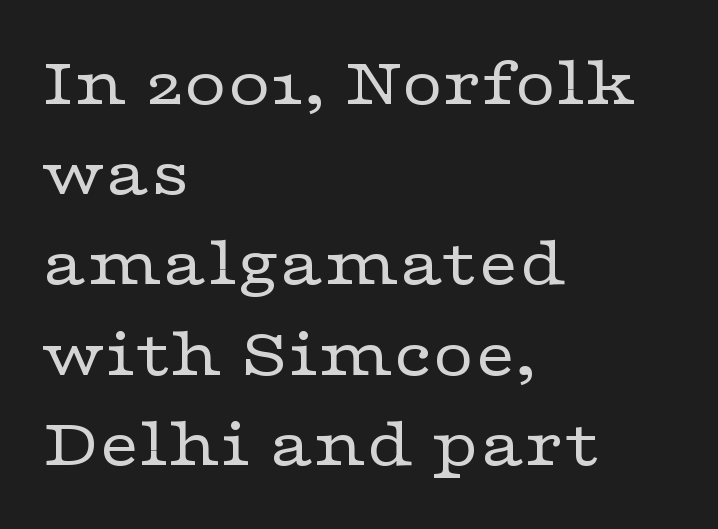
The image shows 71 px regular-weight, wide serif type, upright; set left-aligned, normal line spacing (1.27x), normal letter spacing, not underlined; low stroke contrast and a medium x-height.
